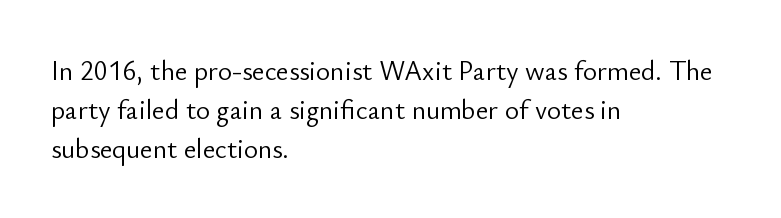
{"italic": "no", "bold": "no", "underline": "no", "align": "left", "line_spacing": "normal", "line_spacing_ratio": 1.45, "letter_spacing": "normal", "letter_spacing_em": 0.0, "glyph_px": 27}
